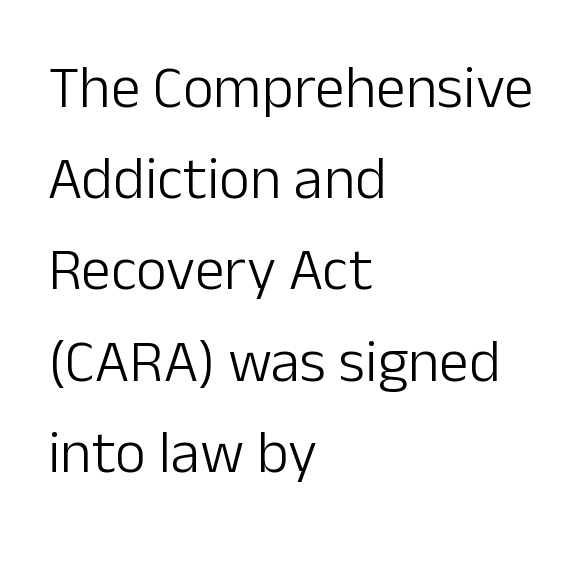
The specimen omits any rule beneath the text block's lines. Notice how the passage keeps a crisp vertical edge on the left only. To sum up the face: it is a sans, with no serifs. The tracking reads as untouched default to a designer's eye. Nope, not italic — everything's standing straight.
